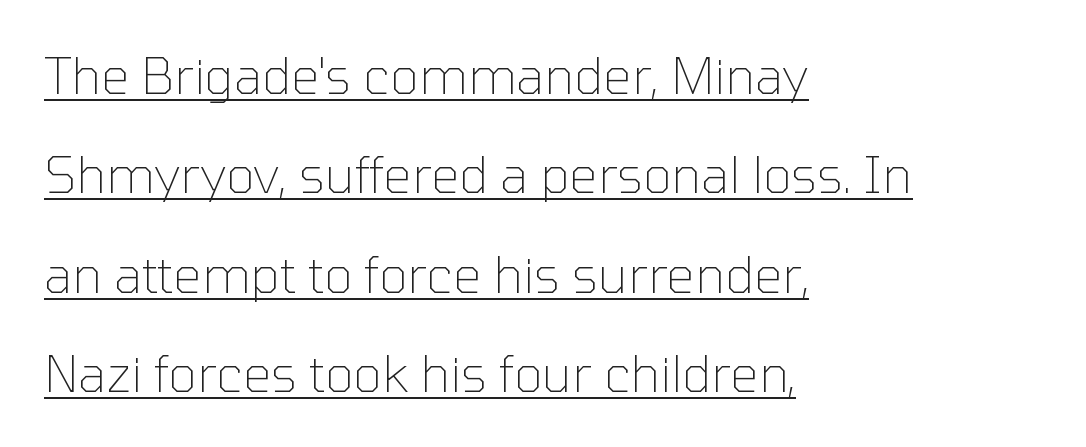
Q: Is the text bold? A: No.
Q: Is the text italic (slanted)? A: No, it is upright.
Q: Is the typeface a serif or a sans-serif typeface? A: Sans-serif.
Q: Is the text underlined? A: Yes.
Q: How is the paragraph aligned? A: Left-aligned.
Q: Is the spacing between letters normal or unusually wide? A: Normal.
Q: Is the spacing between lines tight, normal or loose? A: Loose.
Q: Width (condensed, normal, or wide)? A: Normal.
Q: Stroke contrast? A: Low.
Q: x-height? A: Medium.
Q: Monospaced? A: No.
